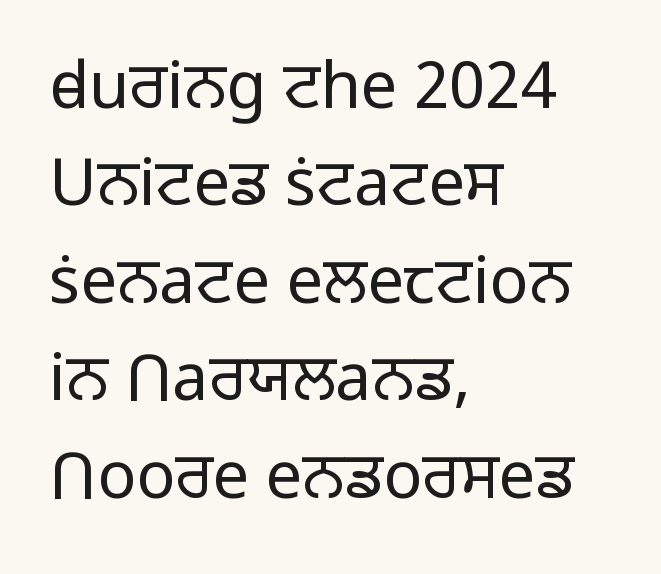
Q: Is the text bold? A: No.
Q: Is the text italic (slanted)? A: No, it is upright.
Q: Is the typeface a serif or a sans-serif typeface? A: Sans-serif.
Q: Is the text underlined? A: No.
Q: How is the paragraph aligned? A: Left-aligned.
Q: Is the spacing between letters normal or unusually wide? A: Normal.
Q: Is the spacing between lines tight, normal or loose? A: Normal.
Q: Width (condensed, normal, or wide)? A: Normal.
Q: Stroke contrast? A: Low.
Q: x-height? A: Medium.
Q: Monospaced? A: No.
